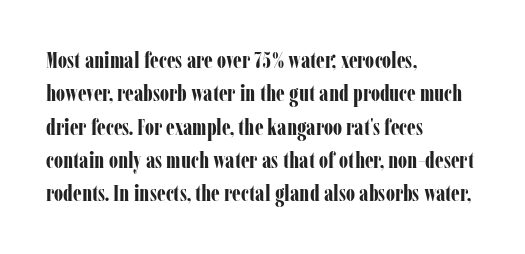
Q: Is the text bold? A: Yes.
Q: Is the text italic (slanted)? A: No, it is upright.
Q: Is the text underlined? A: No.
Q: How is the paragraph aligned? A: Left-aligned.
Q: Is the spacing between letters normal or unusually wide? A: Normal.
Q: Is the spacing between lines tight, normal or loose? A: Normal.
